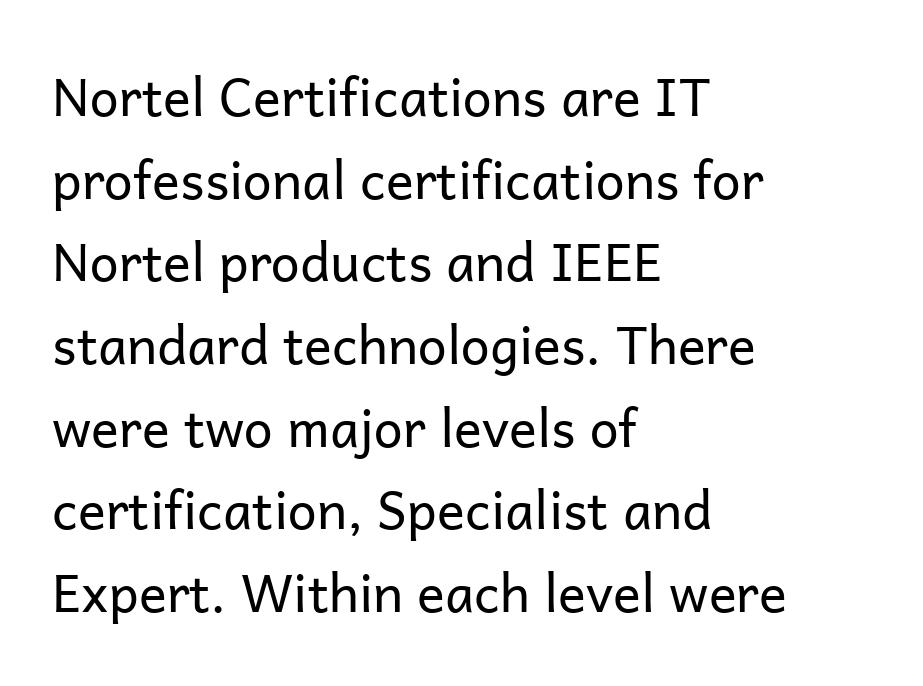
Looks like regular typesetting: each glyph gets only the width it needs. Does the leading feel generous? No, just average. Nothing unusual about the tracking: characters are spaced as the font intends. Rule under the text: the space is simply empty. The typeface chosen for these lines omits serifs.
